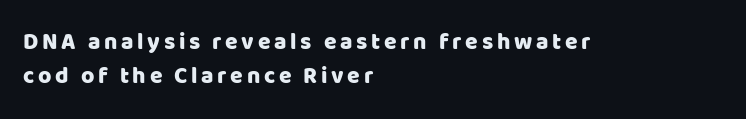
The image shows 23 px text type, upright; set left-aligned, normal line spacing (1.47x), not underlined.
